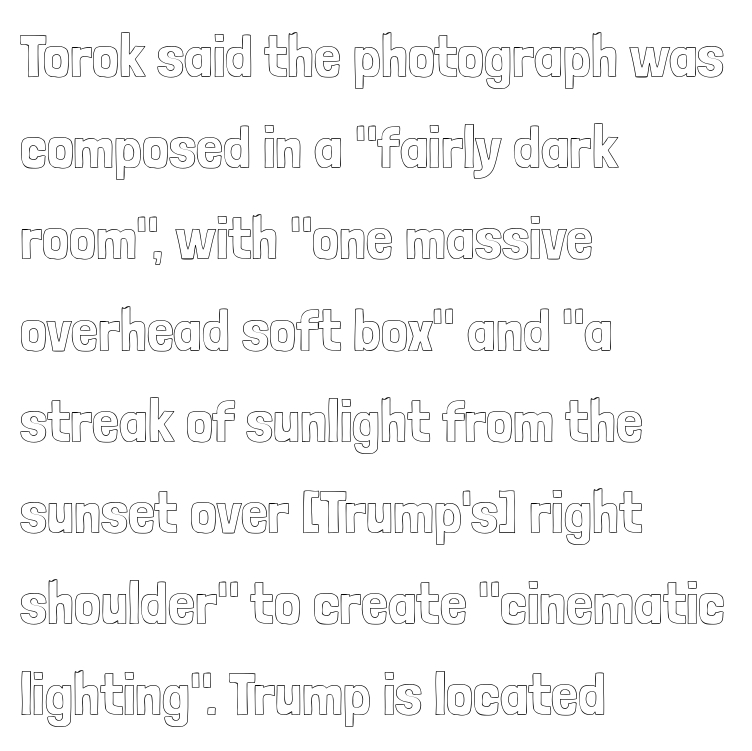
{"italic": "no", "width": "condensed", "x_height": "medium", "monospaced": "no", "underline": "no", "align": "left", "line_spacing": "normal", "line_spacing_ratio": 1.52, "letter_spacing": "normal", "letter_spacing_em": 0.0, "glyph_px": 60}
